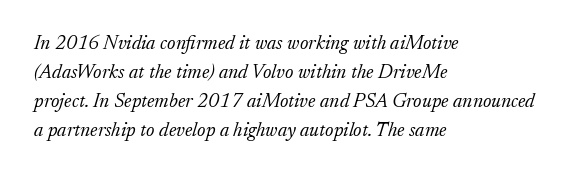
The image shows 20 px text type, italic (leaning right); set left-aligned, normal line spacing (1.45x), normal letter spacing, not underlined.
